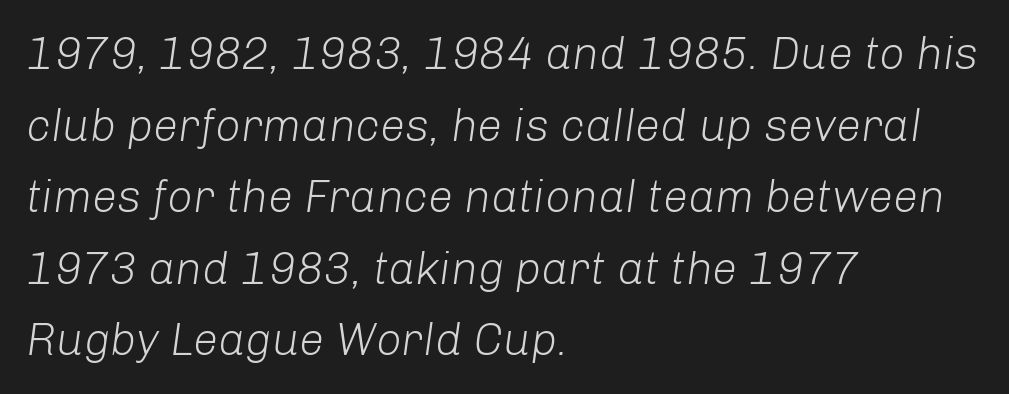
{"italic": "yes", "lean": "right", "slant_degrees": 8, "bold": "no", "weight": "light", "width": "normal", "stroke_contrast": "low", "x_height": "medium", "monospaced": "no", "underline": "no", "align": "left", "line_spacing": "normal", "line_spacing_ratio": 1.59, "letter_spacing": "normal", "letter_spacing_em": 0.0, "glyph_px": 45}
